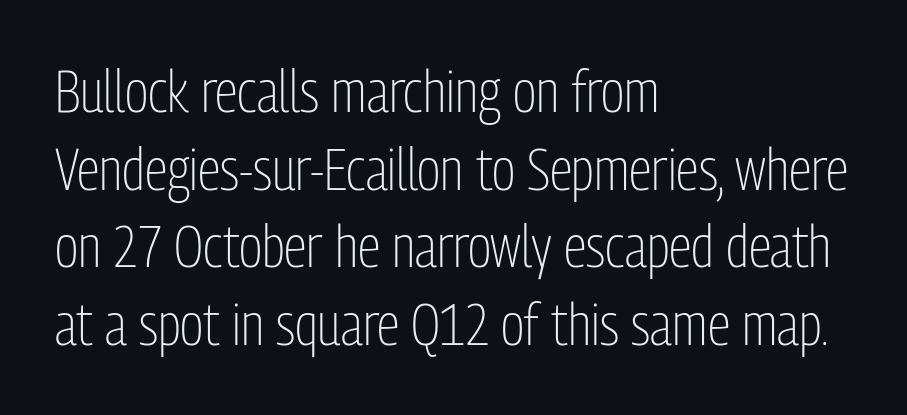
The image shows 58 px light, condensed sans-serif type, upright; set left-aligned, normal line spacing (1.34x), normal letter spacing, not underlined; low stroke contrast and a medium x-height.
